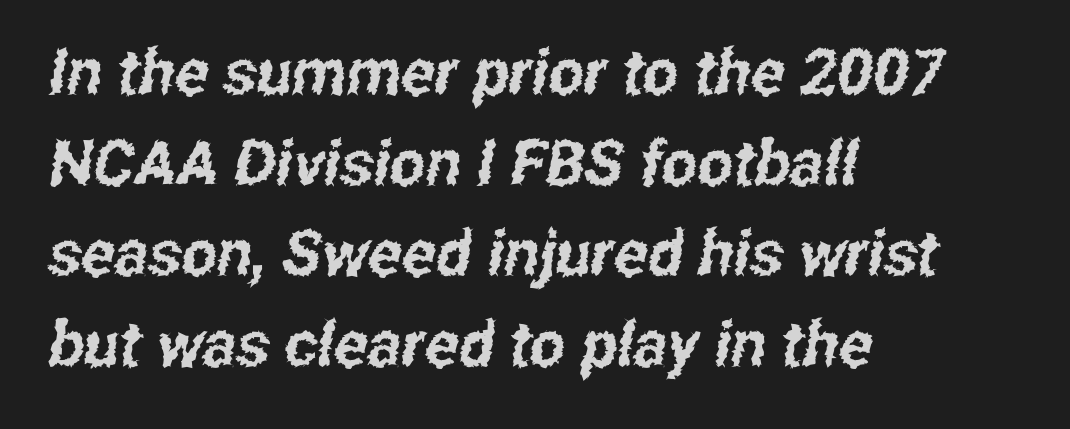
{"serif": "no", "width": "condensed", "stroke_contrast": "low", "x_height": "medium", "monospaced": "no", "underline": "no", "align": "left", "line_spacing": "normal", "line_spacing_ratio": 1.44, "letter_spacing": "normal", "letter_spacing_em": 0.0, "glyph_px": 63}
